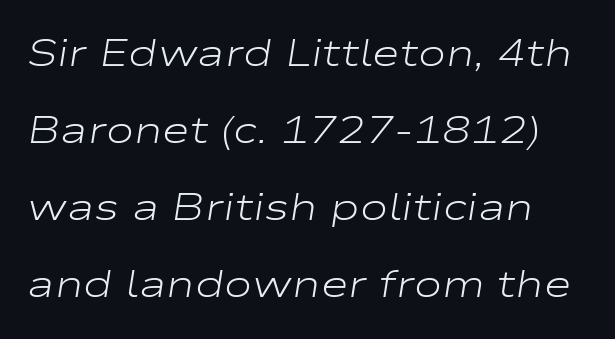
Think of a printed novel: that variable character pitch is what you see here. Honestly, the rows look like they've been pulled way apart. The tracking reads as untouched default to a designer's eye. These lines were composed using italics. Decoration check: the copy has no underline.
